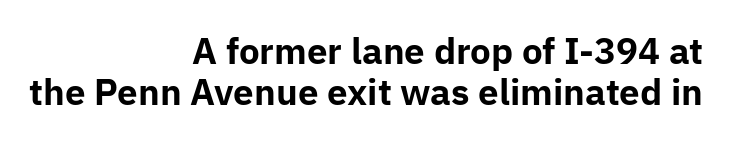
The image shows 35 px bold sans-serif type, upright; set right-aligned, line spacing 1.18x, normal letter spacing, not underlined; low stroke contrast and a medium x-height.
